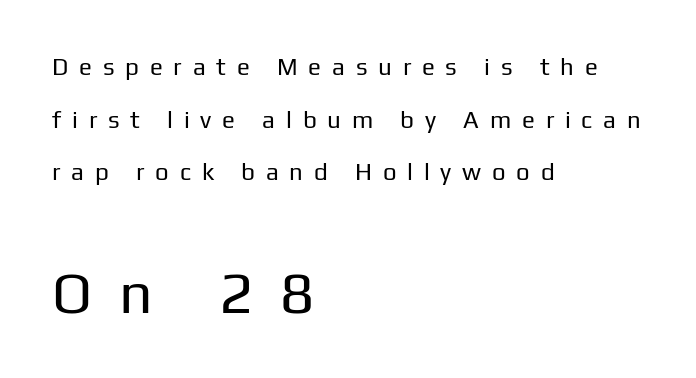
{"serif": "no", "italic": "no", "bold": "no", "weight": "regular", "width": "normal", "stroke_contrast": "low", "x_height": "medium", "monospaced": "no", "underline": "no", "align": "left", "line_spacing": "loose", "line_spacing_ratio": 2.19, "letter_spacing": "wide", "letter_spacing_em": 0.45, "larger_block": "second", "size_ratio": 2.46, "glyph_px": 59}
